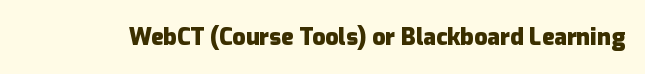
Q: Is the text bold? A: Yes.
Q: Is the text italic (slanted)? A: No, it is upright.
Q: Is the text underlined? A: No.
Q: Is the spacing between letters normal or unusually wide? A: Normal.
